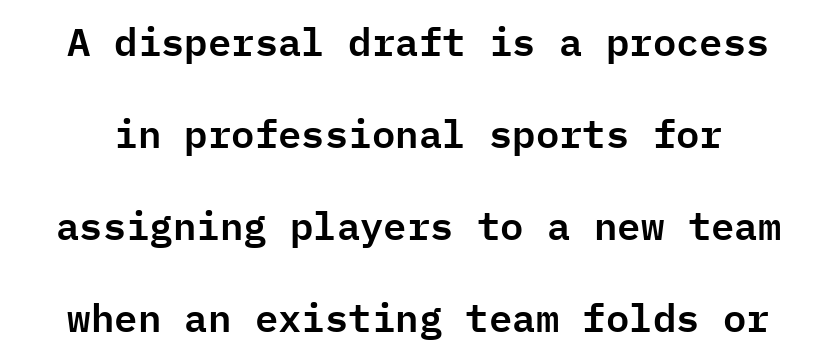
Each word holds together tightly as a unit, with standard inter-letter gaps. Check where the strokes stop: nothing finishes them off — pure sans. Regarding leading, the lines here are spaced well apart. Descender tails drop into unmarked territory. The lettering holds an erect, upright posture throughout.
